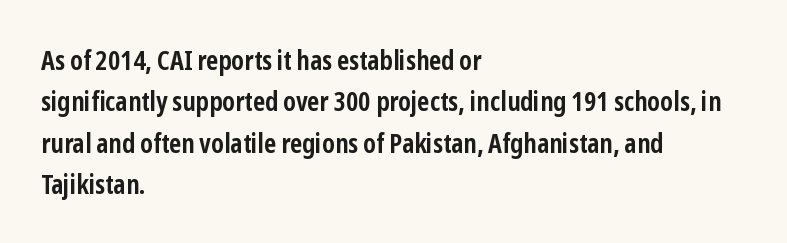
{"italic": "no", "bold": "yes", "underline": "no", "align": "left", "line_spacing": "normal", "line_spacing_ratio": 1.53, "letter_spacing": "normal", "letter_spacing_em": 0.0, "glyph_px": 27}
